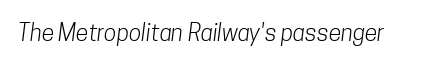
{"bold": "no", "underline": "no", "letter_spacing": "normal", "letter_spacing_em": 0.0, "glyph_px": 23}
